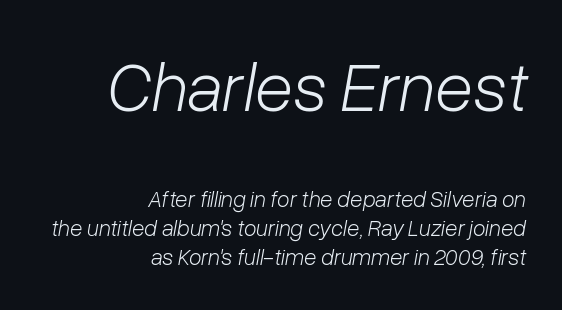
The image shows 70 px light type, italic (leaning right); set right-aligned, normal line spacing (1.27x), normal letter spacing, not underlined; the first (top) block is 3.04x larger; low stroke contrast and a medium x-height.
